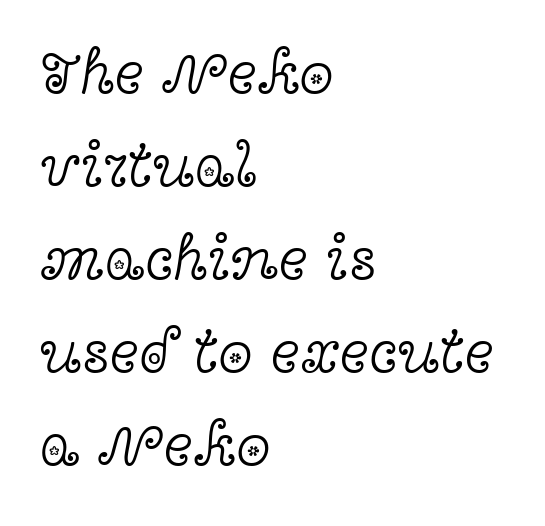
The lines sit at an ordinary, default distance from one another. Nobody drew a line under any word here. The characters are drawn with everyday or finer stroke widths. The type is set solid horizontally, with unmodified tracking. The designer went with a serif here, giving each stem small feet.
